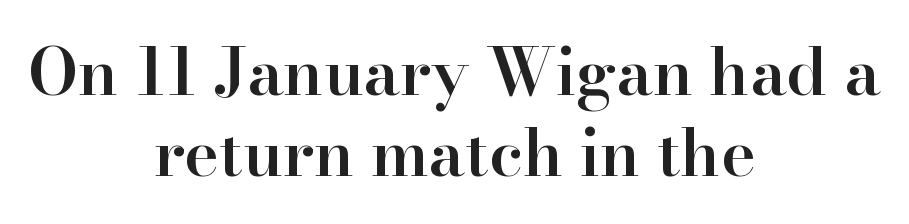
{"serif": "yes", "italic": "no", "bold": "semi", "weight": "semibold", "width": "normal", "stroke_contrast": "high", "x_height": "small", "monospaced": "no", "underline": "no", "align": "center", "line_spacing_ratio": 1.23, "letter_spacing": "normal", "letter_spacing_em": 0.0, "glyph_px": 66}
